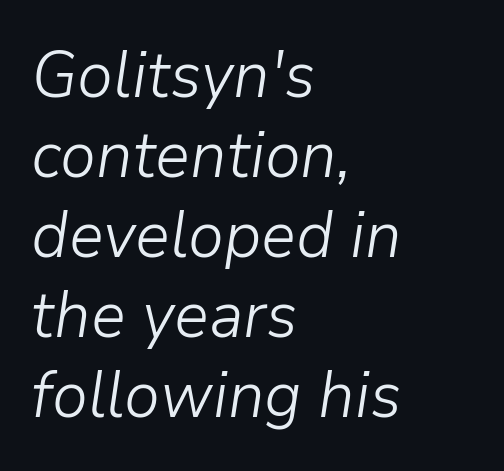
The image shows 65 px light type, italic (leaning right); set left-aligned, line spacing 1.23x, normal letter spacing, not underlined; low stroke contrast and a medium x-height.
